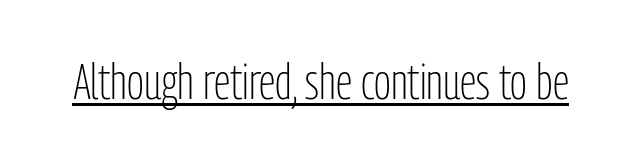
The image shows 50 px light, condensed sans-serif type, upright; set normal letter spacing, underlined; low stroke contrast and a medium x-height.
